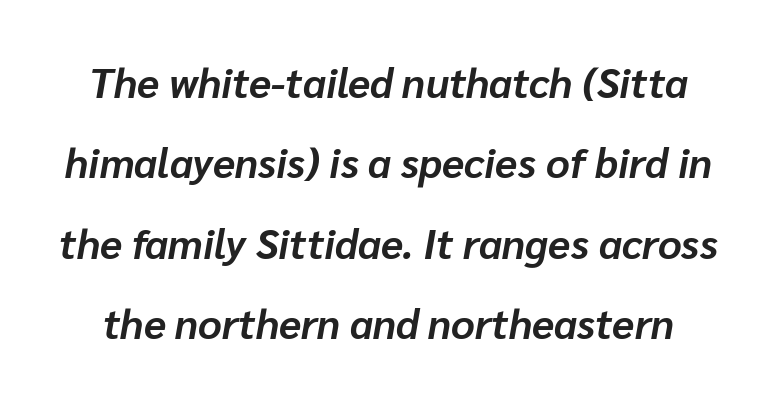
When letters slant like this, we call the style italic. A full-strength bold gives these letters their thick strokes. Descenders hang freely into open space. This rendering leaves character spacing at its baseline value. A great deal of white space separates one row of letters from the next. Here the designer chose a conventional face with non-uniform glyph widths.
